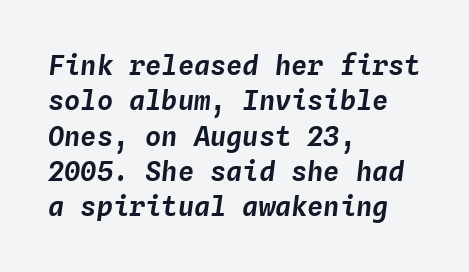
Typeset ragged right — the left edge is the straight one. The face used here has a pronounced slope to its letters. This sample uses plain, unmodified letter spacing. The space beneath each line is pristine and unruled.
